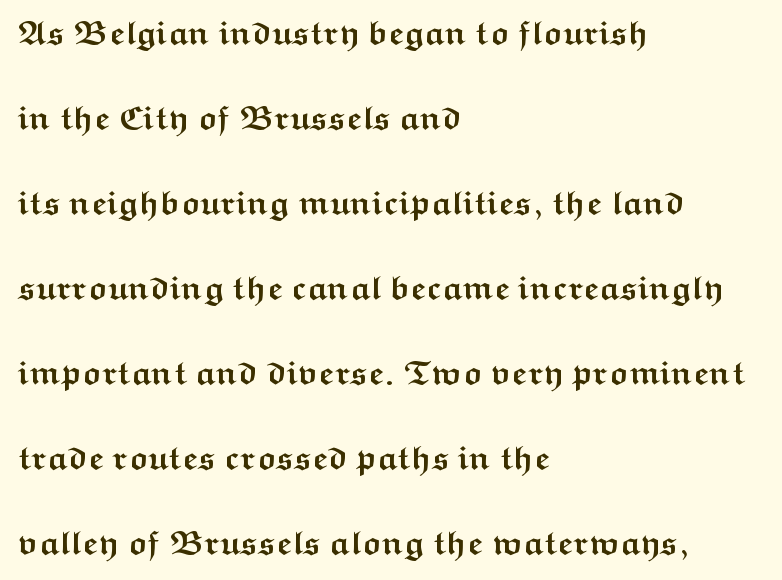
Honestly, there is no underline to notice here at all. Successive baselines arrive slowly, with a big drop between each. One-word summary of the alignment: left. The glyphs have the mass of a bold cut. In terms of letterspacing, this is plain default setting. The glyphs in this specimen are sans serif.
